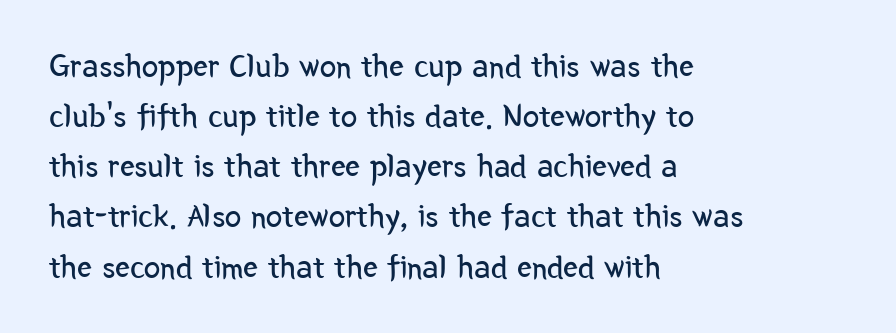
Q: Is the text bold? A: No.
Q: Is the text italic (slanted)? A: No, it is upright.
Q: Is the typeface a serif or a sans-serif typeface? A: Sans-serif.
Q: Is the text underlined? A: No.
Q: How is the paragraph aligned? A: Left-aligned.
Q: Is the spacing between letters normal or unusually wide? A: Normal.
Q: Is the spacing between lines tight, normal or loose? A: Normal.
Q: Width (condensed, normal, or wide)? A: Condensed.
Q: Stroke contrast? A: Low.
Q: x-height? A: Medium.
Q: Monospaced? A: No.
